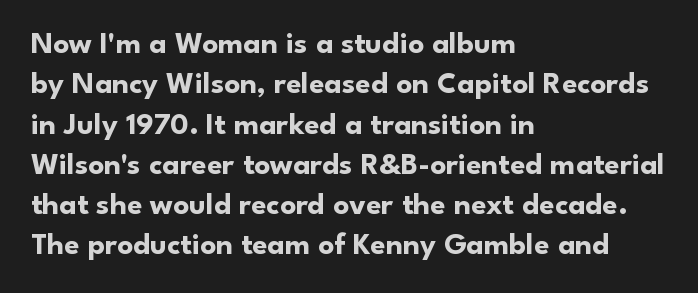
The image shows 31 px bold sans-serif type, upright; set left-aligned, normal line spacing (1.3x), normal letter spacing, not underlined; low stroke contrast and a small x-height.
